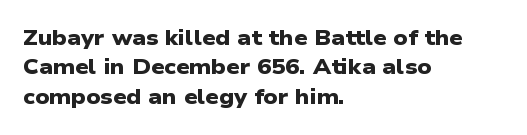
{"bold": "yes", "underline": "no", "align": "left", "line_spacing": "normal", "line_spacing_ratio": 1.4, "letter_spacing": "normal", "letter_spacing_em": 0.0, "glyph_px": 21}
